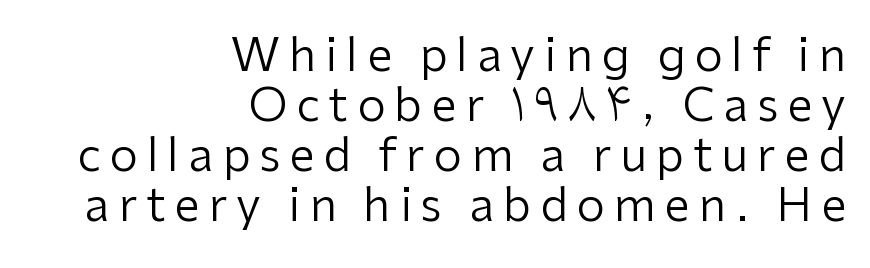
{"serif": "no", "italic": "no", "bold": "no", "weight": "regular", "width": "normal", "stroke_contrast": "low", "x_height": "medium", "monospaced": "no", "underline": "no", "align": "right", "line_spacing": "tight", "line_spacing_ratio": 1.09, "glyph_px": 46}
